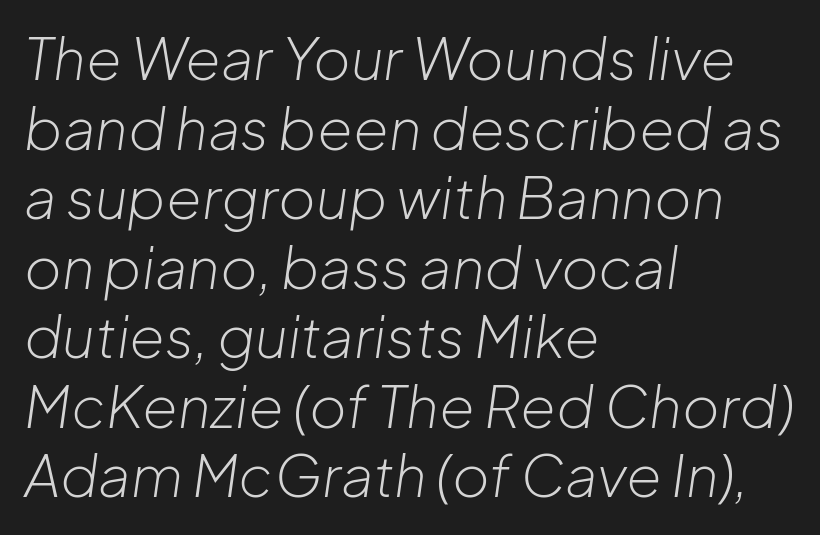
The image shows 57 px light type, italic (leaning right); set left-aligned, line spacing 1.22x, normal letter spacing, not underlined; low stroke contrast and a medium x-height.
